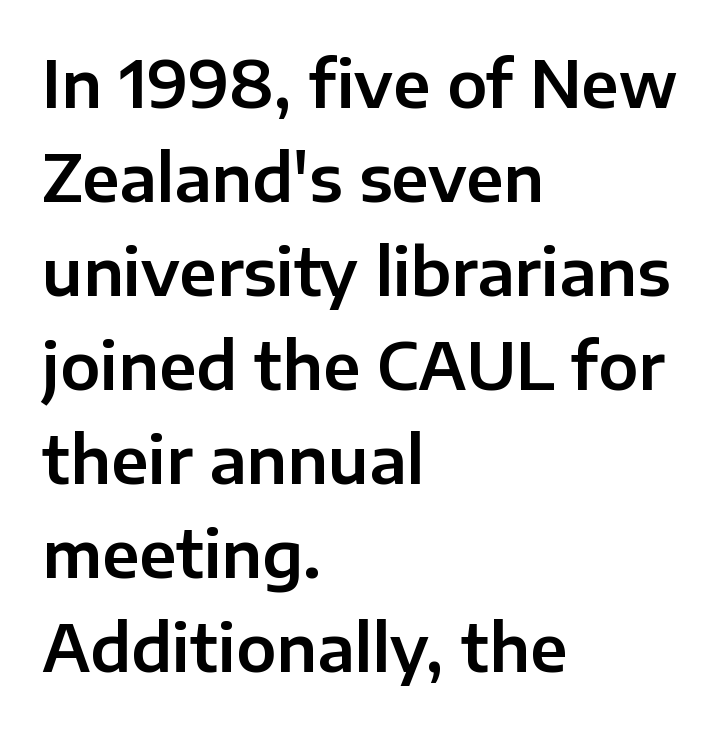
The image shows 64 px sans-serif type, upright; set left-aligned, normal line spacing (1.47x), normal letter spacing, not underlined; low stroke contrast and a medium x-height.
